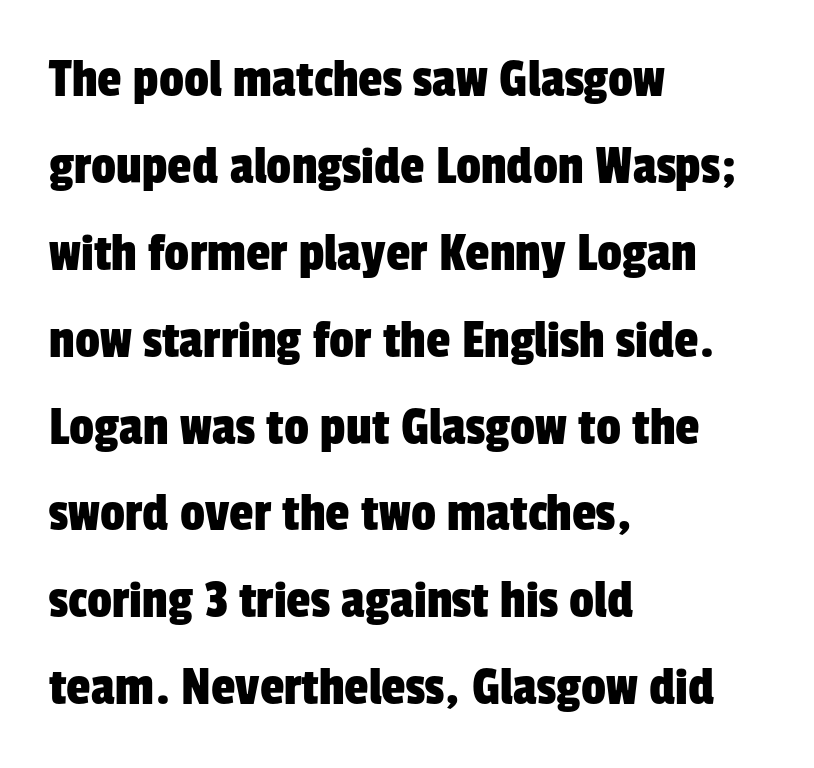
The image shows 55 px condensed sans-serif type; set left-aligned, normal line spacing (1.58x), normal letter spacing, not underlined; low stroke contrast and a medium x-height.
